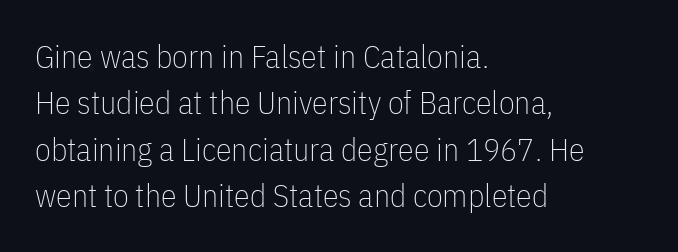
Q: Is the text bold? A: No.
Q: Is the text italic (slanted)? A: No, it is upright.
Q: Is the typeface a serif or a sans-serif typeface? A: Sans-serif.
Q: Is the text underlined? A: No.
Q: How is the paragraph aligned? A: Left-aligned.
Q: Is the spacing between letters normal or unusually wide? A: Normal.
Q: Is the spacing between lines tight, normal or loose? A: Normal.
Q: Width (condensed, normal, or wide)? A: Condensed.
Q: Stroke contrast? A: Low.
Q: x-height? A: Medium.
Q: Monospaced? A: No.
